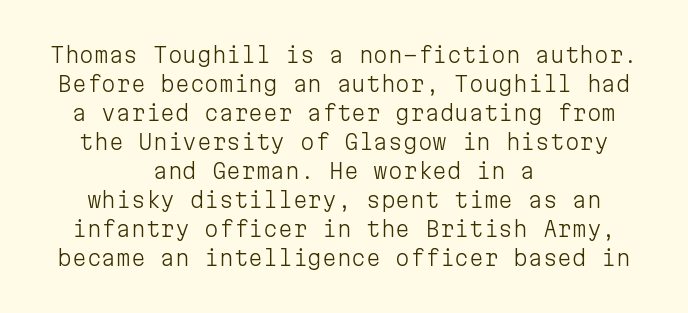
The image shows 21 px text type, upright; set centered, normal line spacing (1.38x), normal letter spacing, not underlined.
